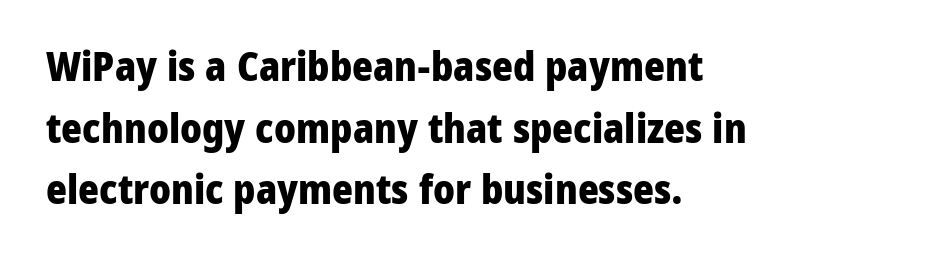
The image shows 40 px heavy sans-serif type, upright; set left-aligned, normal line spacing (1.54x), normal letter spacing, not underlined; low stroke contrast and a medium x-height.
